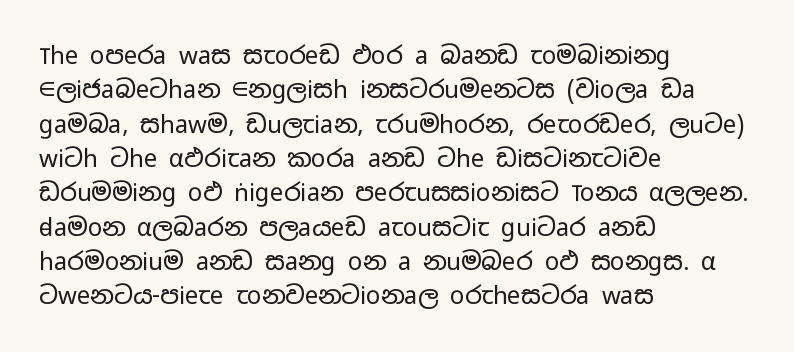
{"italic": "no", "bold": "no", "underline": "no", "align": "left", "line_spacing": "normal", "line_spacing_ratio": 1.43, "letter_spacing": "normal", "letter_spacing_em": 0.0, "glyph_px": 24}
